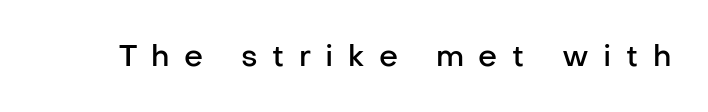
The image shows 30 px semibold sans-serif type, upright; set unusually wide letter spacing (+0.48 em), not underlined; low stroke contrast and a medium x-height.
